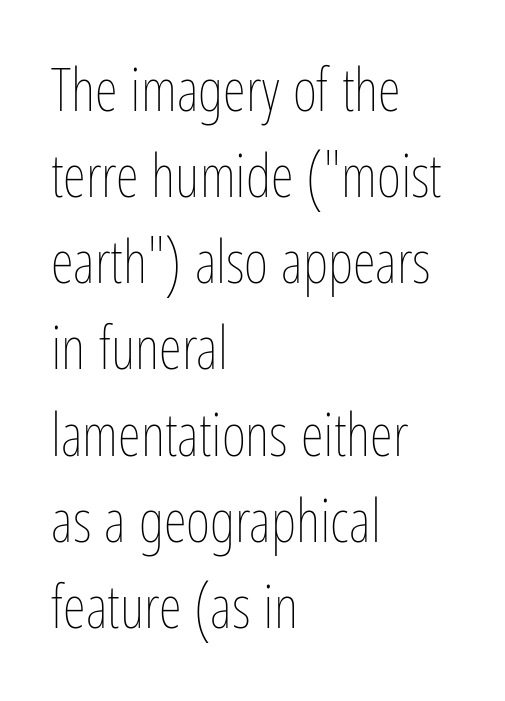
Q: Is the text bold? A: No.
Q: Is the text italic (slanted)? A: No, it is upright.
Q: Is the text underlined? A: No.
Q: How is the paragraph aligned? A: Left-aligned.
Q: Is the spacing between letters normal or unusually wide? A: Normal.
Q: Is the spacing between lines tight, normal or loose? A: Normal.
Q: Width (condensed, normal, or wide)? A: Condensed.
Q: Stroke contrast? A: Low.
Q: x-height? A: Medium.
Q: Monospaced? A: No.
